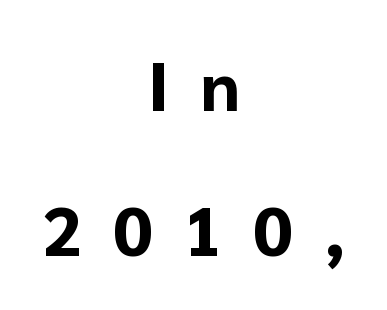
Q: Is the text bold? A: Yes.
Q: Is the text italic (slanted)? A: No, it is upright.
Q: Is the typeface a serif or a sans-serif typeface? A: Sans-serif.
Q: Is the text underlined? A: No.
Q: How is the paragraph aligned? A: Centered.
Q: Is the spacing between letters normal or unusually wide? A: Unusually wide.
Q: Is the spacing between lines tight, normal or loose? A: Loose.
Q: Width (condensed, normal, or wide)? A: Normal.
Q: Stroke contrast? A: Low.
Q: x-height? A: Medium.
Q: Monospaced? A: No.
